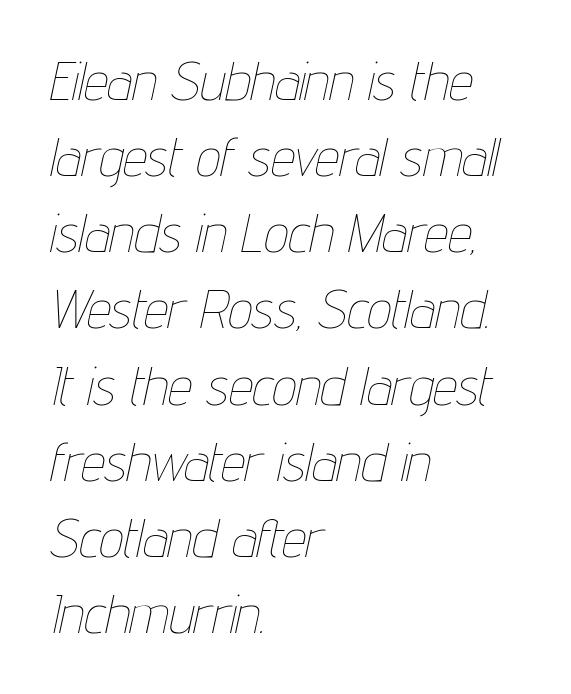
{"italic": "yes", "lean": "right", "slant_degrees": 12, "bold": "no", "weight": "thin", "width": "condensed", "stroke_contrast": "low", "x_height": "medium", "monospaced": "no", "underline": "no", "align": "left", "line_spacing": "normal", "line_spacing_ratio": 1.41, "letter_spacing": "normal", "letter_spacing_em": 0.0, "glyph_px": 54}
